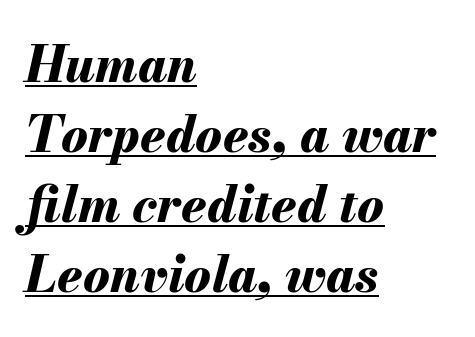
Emphasis by weight is at full strength: bold. The typography opts for an oblique posture over an upright one. Is this a fixed-width face? No — the glyphs have proportional, varying widths. These characters rest on top of a visible drawn line.
